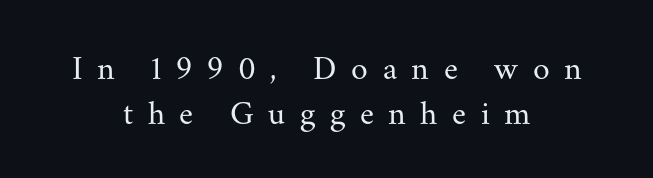
Students, observe: this is what conventionally led text looks like. Rendered with straight, roman letterforms. Unmarked baselines from the first word to the last. Weight: not bold — regular or lighter. The rendering uses natural spacing where letterforms have individual widths. In CSS terms this would be text-align: center.
